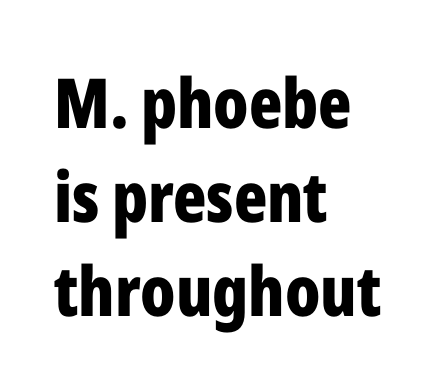
The image shows 69 px bold, condensed sans-serif type, upright; set left-aligned, normal line spacing (1.36x), normal letter spacing, not underlined; low stroke contrast and a medium x-height.
